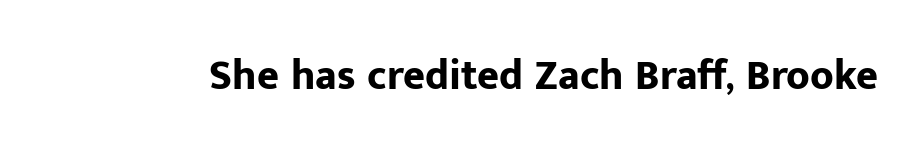
The image shows 42 px bold sans-serif type, upright; set normal letter spacing, not underlined; low stroke contrast and a medium x-height.
